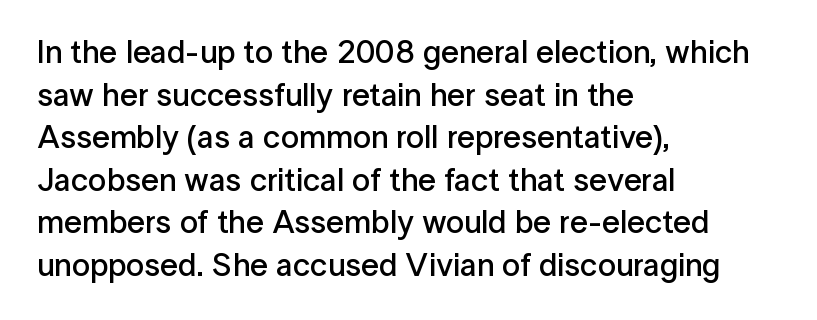
{"serif": "no", "italic": "no", "bold": "semi", "weight": "semibold", "width": "normal", "stroke_contrast": "low", "x_height": "medium", "monospaced": "no", "underline": "no", "align": "left", "line_spacing": "normal", "line_spacing_ratio": 1.33, "letter_spacing": "normal", "letter_spacing_em": 0.0, "glyph_px": 32}
